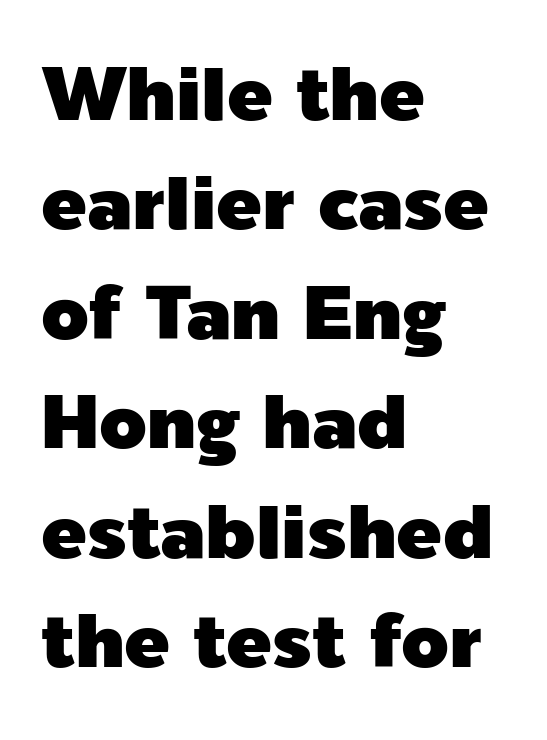
The image shows 76 px sans-serif type, upright; set left-aligned, normal line spacing (1.44x), normal letter spacing, not underlined; a medium x-height.
